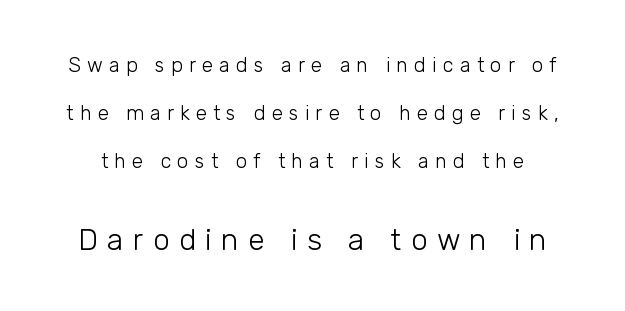
{"serif": "no", "italic": "no", "bold": "no", "weight": "light", "width": "normal", "stroke_contrast": "low", "x_height": "medium", "monospaced": "no", "underline": "no", "line_spacing": "loose", "line_spacing_ratio": 2.4, "letter_spacing": "wide", "letter_spacing_em": 0.31, "larger_block": "second", "size_ratio": 1.5, "glyph_px": 30}
